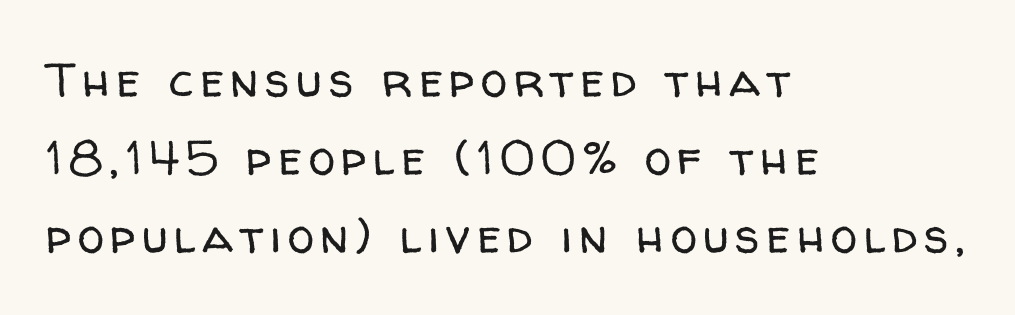
Q: Is the text bold? A: No.
Q: Is the text italic (slanted)? A: No, it is upright.
Q: Is the typeface a serif or a sans-serif typeface? A: Sans-serif.
Q: Is the text underlined? A: No.
Q: How is the paragraph aligned? A: Left-aligned.
Q: Is the spacing between lines tight, normal or loose? A: Normal.
Q: Width (condensed, normal, or wide)? A: Normal.
Q: Stroke contrast? A: Low.
Q: x-height? A: Medium.
Q: Monospaced? A: No.
